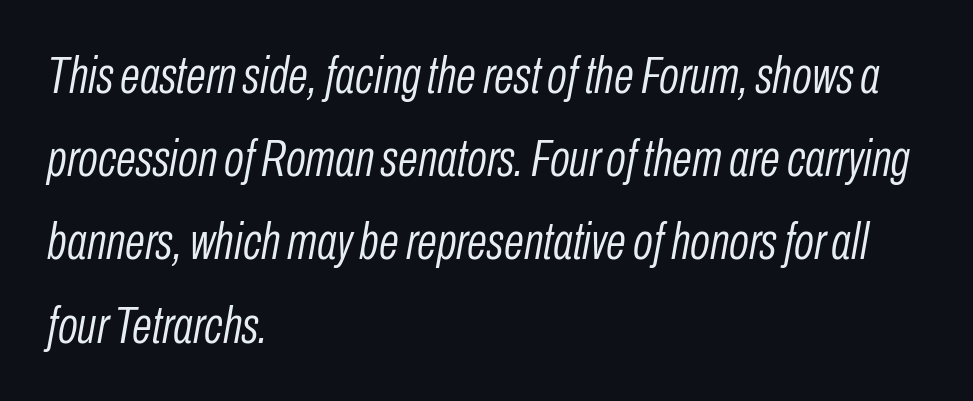
The image shows 52 px light, condensed type, italic (leaning right); set left-aligned, normal line spacing (1.6x), normal letter spacing, not underlined; low stroke contrast and a medium x-height.
